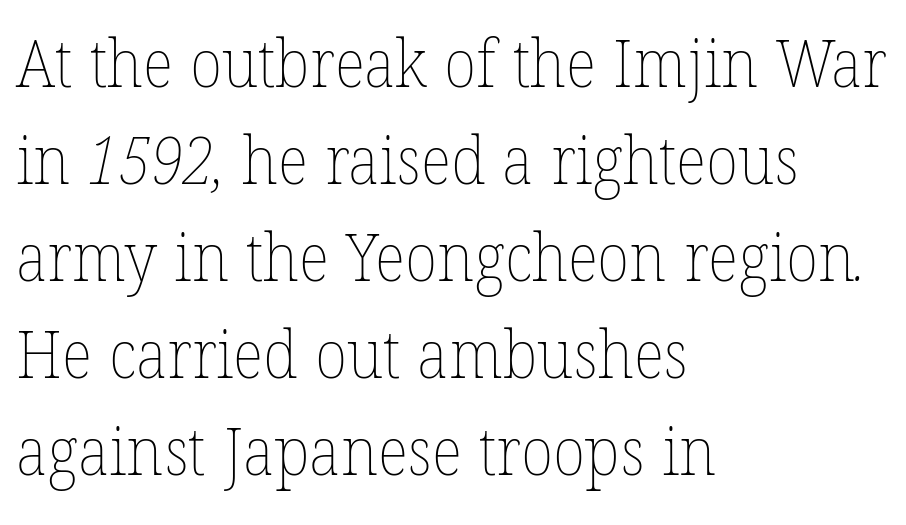
The image shows 66 px thin type; set left-aligned, normal line spacing (1.47x), normal letter spacing, not underlined; low stroke contrast and a medium x-height.
